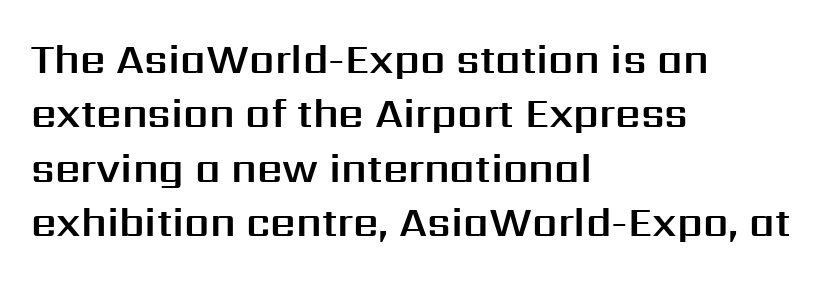
The area under the type is left untouched. The type family on display is of the sans-serif kind. The rows are spaced the way most documents space them. Caption: standard tracking, unaltered. Varying glyph widths throughout — classic text-font behaviour. The paragraph has a hard left edge and a soft right edge.
